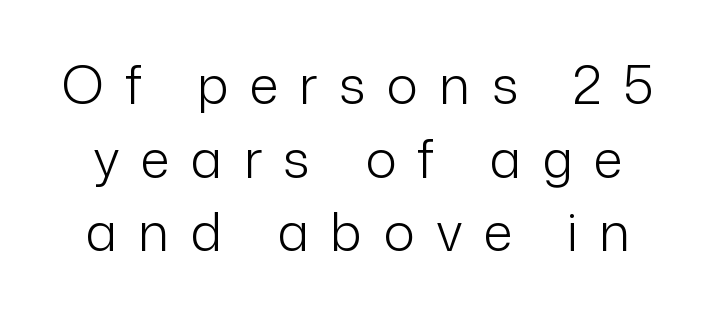
Q: Is the text bold? A: No.
Q: Is the text italic (slanted)? A: No, it is upright.
Q: Is the typeface a serif or a sans-serif typeface? A: Sans-serif.
Q: Is the text underlined? A: No.
Q: Is the spacing between letters normal or unusually wide? A: Unusually wide.
Q: Is the spacing between lines tight, normal or loose? A: Normal.
Q: Width (condensed, normal, or wide)? A: Normal.
Q: Stroke contrast? A: Low.
Q: x-height? A: Medium.
Q: Monospaced? A: No.
